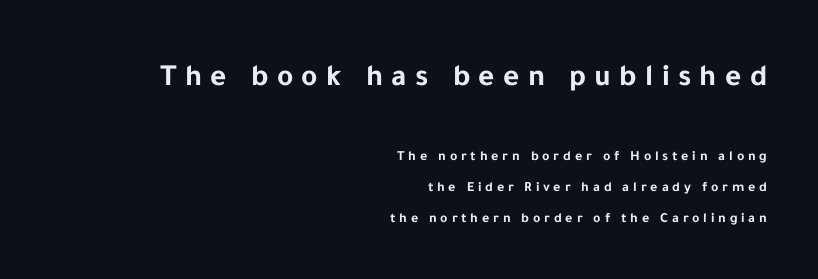
The image shows 31 px bold sans-serif type, upright; set right-aligned, loose line spacing (2.22x), unusually wide letter spacing (+0.27 em), not underlined; the first (top) block is 2.21x larger; low stroke contrast and a medium x-height.
